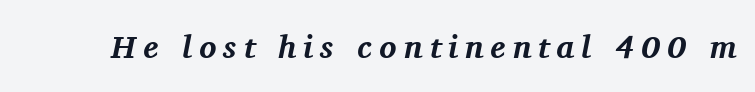
{"serif": "yes", "italic": "yes", "lean": "right", "slant_degrees": 11, "bold": "yes", "weight": "bold", "width": "normal", "stroke_contrast": "medium", "x_height": "medium", "monospaced": "no", "underline": "no", "letter_spacing": "wide", "letter_spacing_em": 0.22, "glyph_px": 32}
